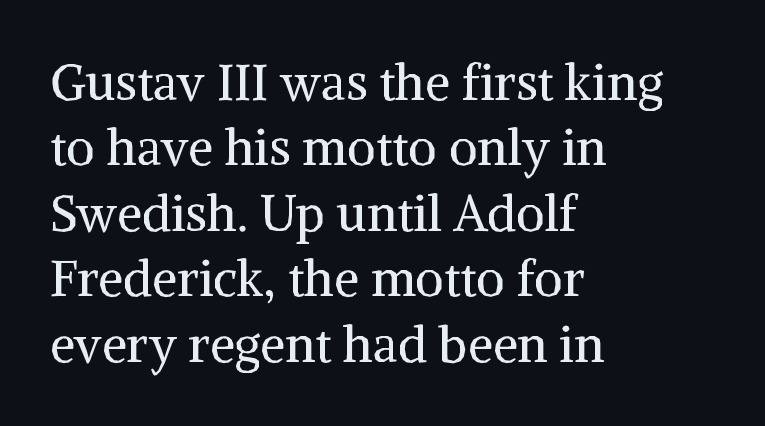
{"serif": "yes", "italic": "no", "bold": "no", "weight": "regular", "width": "normal", "stroke_contrast": "medium", "x_height": "medium", "monospaced": "no", "underline": "no", "align": "left", "line_spacing": "normal", "line_spacing_ratio": 1.31, "letter_spacing": "normal", "letter_spacing_em": 0.0, "glyph_px": 50}
